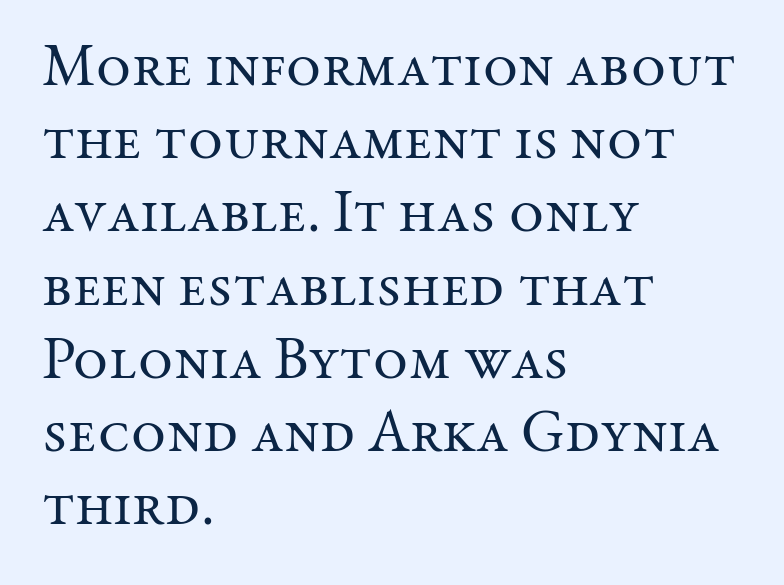
The image shows 60 px regular-weight serif type, upright; set left-aligned, line spacing 1.22x, normal letter spacing, not underlined; medium stroke contrast and a medium x-height.
